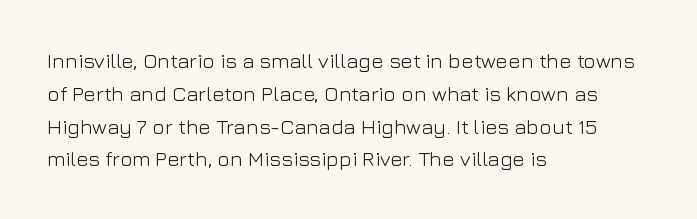
{"italic": "no", "bold": "no", "underline": "no", "align": "left", "line_spacing": "normal", "line_spacing_ratio": 1.56, "letter_spacing": "normal", "letter_spacing_em": 0.0, "glyph_px": 21}
